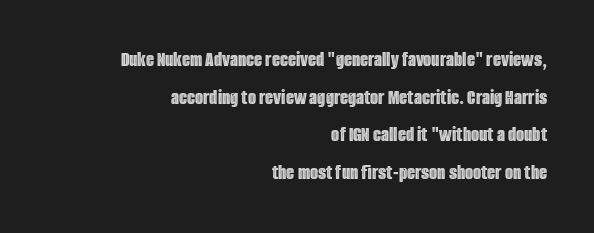
{"italic": "no", "underline": "no", "align": "right", "line_spacing_ratio": 1.79, "letter_spacing": "normal", "letter_spacing_em": 0.0, "glyph_px": 21}
